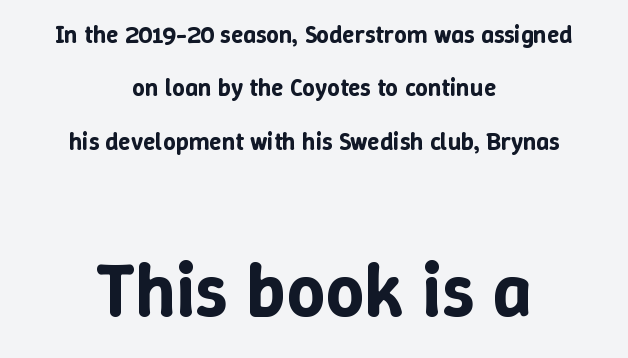
{"italic": "no", "width": "normal", "stroke_contrast": "low", "x_height": "medium", "monospaced": "no", "underline": "no", "align": "center", "line_spacing": "loose", "line_spacing_ratio": 2.14, "letter_spacing": "normal", "letter_spacing_em": 0.0, "larger_block": "second", "size_ratio": 3.04, "glyph_px": 76}
